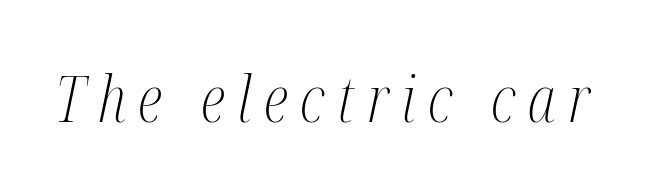
You could only call the tracking loose — the letters float apart. The text was rendered using a seriffed face with decorative stroke endings. Decoration check: the copy has no underline. No chunkiness to these letters — they're not bold. Each letter keeps its own natural width here, so spacing adapts to shape.
